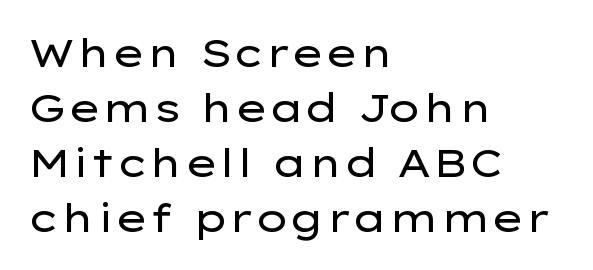
The image shows 39 px regular-weight, wide sans-serif type, upright; set left-aligned, normal line spacing (1.41x), normal letter spacing, not underlined; low stroke contrast and a medium x-height.
